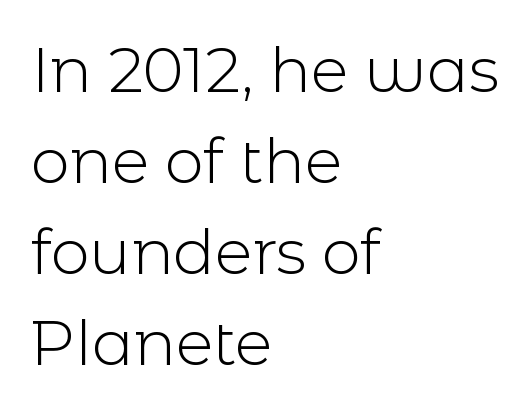
{"serif": "no", "italic": "no", "bold": "no", "weight": "light", "width": "normal", "x_height": "medium", "monospaced": "no", "underline": "no", "align": "left", "line_spacing": "normal", "line_spacing_ratio": 1.47, "letter_spacing": "normal", "letter_spacing_em": 0.0, "glyph_px": 62}
